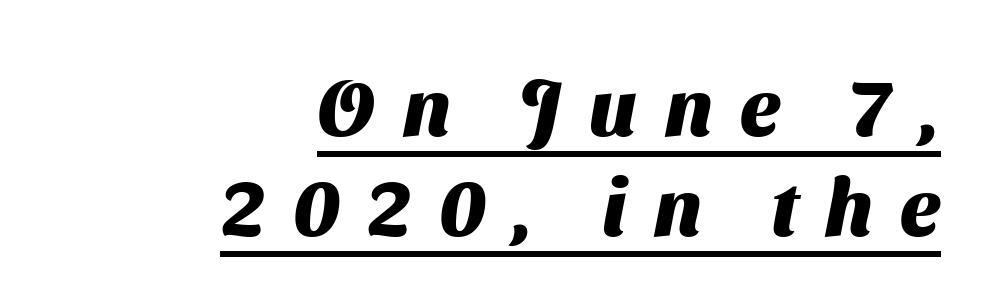
The image shows 79 px heavy sans-serif type; set right-aligned, normal line spacing (1.27x), unusually wide letter spacing (+0.35 em), underlined; medium stroke contrast and a medium x-height.
